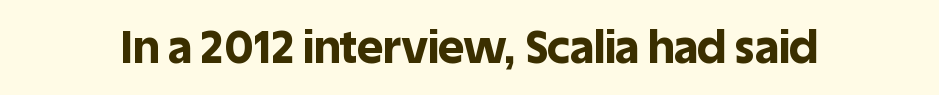
The image shows 45 px bold sans-serif type, upright; set normal letter spacing, not underlined; a large x-height.
